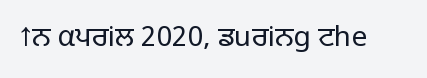
Q: Is the text bold? A: No.
Q: Is the text italic (slanted)? A: No, it is upright.
Q: Is the typeface a serif or a sans-serif typeface? A: Sans-serif.
Q: Is the text underlined? A: No.
Q: Is the spacing between letters normal or unusually wide? A: Normal.
Q: Width (condensed, normal, or wide)? A: Normal.
Q: Stroke contrast? A: Low.
Q: x-height? A: Medium.
Q: Monospaced? A: No.
